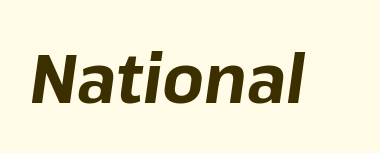
Q: Is the text bold? A: Yes.
Q: Is the text italic (slanted)? A: Yes, it leans right by about 8 degrees.
Q: Is the text underlined? A: No.
Q: Is the spacing between letters normal or unusually wide? A: Normal.
Q: Width (condensed, normal, or wide)? A: Normal.
Q: Stroke contrast? A: Low.
Q: x-height? A: Medium.
Q: Monospaced? A: No.
